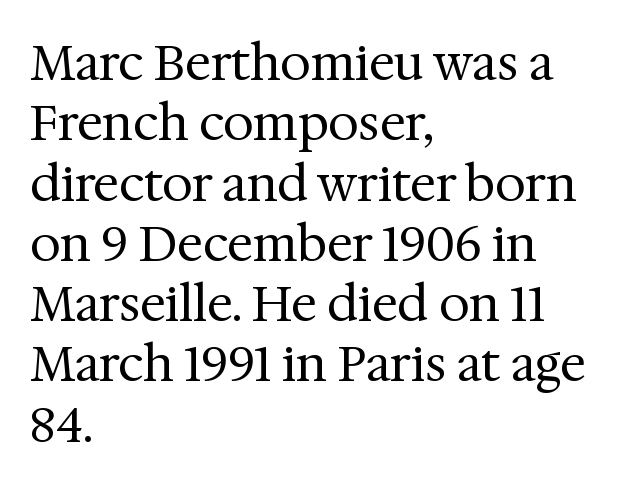
Q: Is the text bold? A: No.
Q: Is the text italic (slanted)? A: No, it is upright.
Q: Is the typeface a serif or a sans-serif typeface? A: Serif.
Q: Is the text underlined? A: No.
Q: How is the paragraph aligned? A: Left-aligned.
Q: Is the spacing between letters normal or unusually wide? A: Normal.
Q: Width (condensed, normal, or wide)? A: Normal.
Q: Stroke contrast? A: Medium.
Q: x-height? A: Medium.
Q: Monospaced? A: No.
